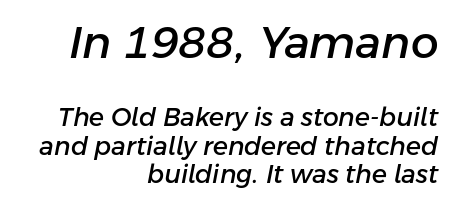
The image shows 44 px text type, italic (leaning right); set right-aligned, tight line spacing (1.14x), normal letter spacing, not underlined; the first (top) block is 1.76x larger; low stroke contrast and a medium x-height.
